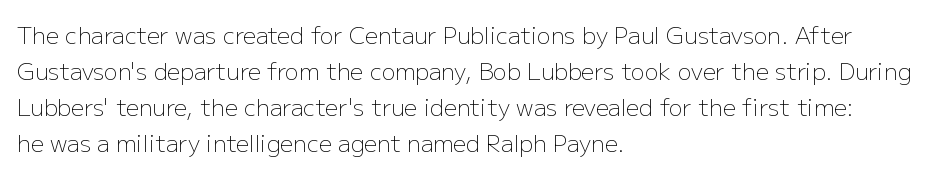
Q: Is the text bold? A: No.
Q: Is the text italic (slanted)? A: No, it is upright.
Q: Is the text underlined? A: No.
Q: How is the paragraph aligned? A: Left-aligned.
Q: Is the spacing between letters normal or unusually wide? A: Normal.
Q: Is the spacing between lines tight, normal or loose? A: Normal.
